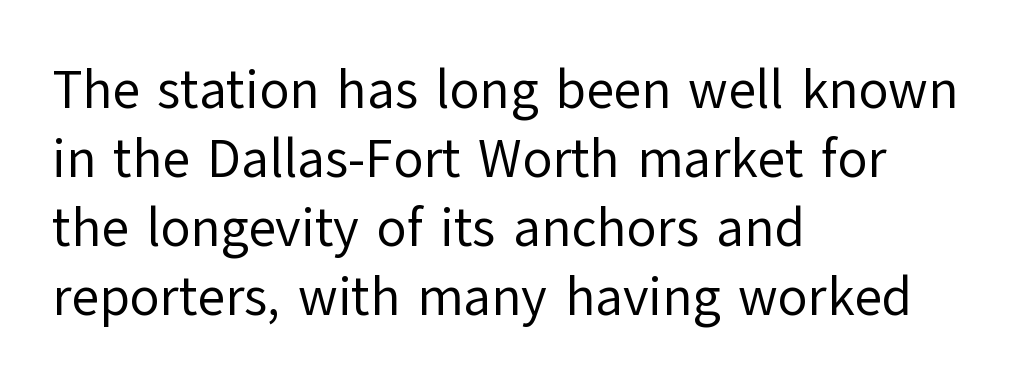
The image shows 54 px regular-weight sans-serif type, upright; set left-aligned, normal line spacing (1.28x), normal letter spacing, not underlined; low stroke contrast and a medium x-height.
